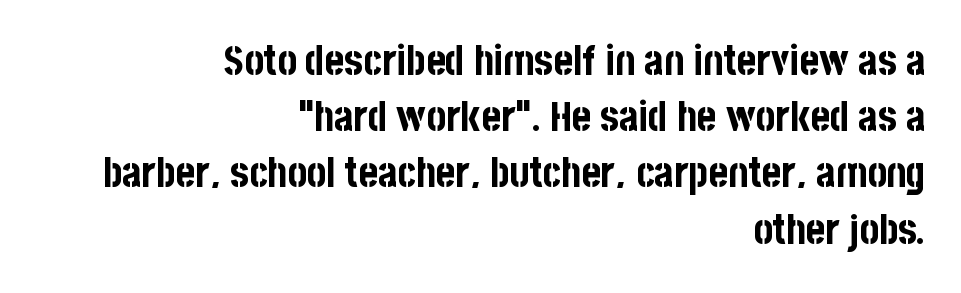
Compared with an ordinary text face, these strokes are far heavier — a full bold. Evenly set lines give the paragraph a standard silhouette. Do the characters align in a grid? No, the font is proportional. The baseline area is clear.
